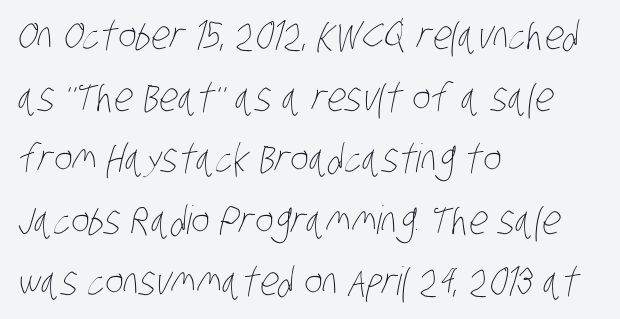
{"bold": "no", "weight": "thin", "width": "condensed", "stroke_contrast": "low", "x_height": "large", "monospaced": "no", "underline": "no", "align": "left", "line_spacing": "normal", "line_spacing_ratio": 1.58, "letter_spacing": "normal", "letter_spacing_em": 0.0, "glyph_px": 39}
